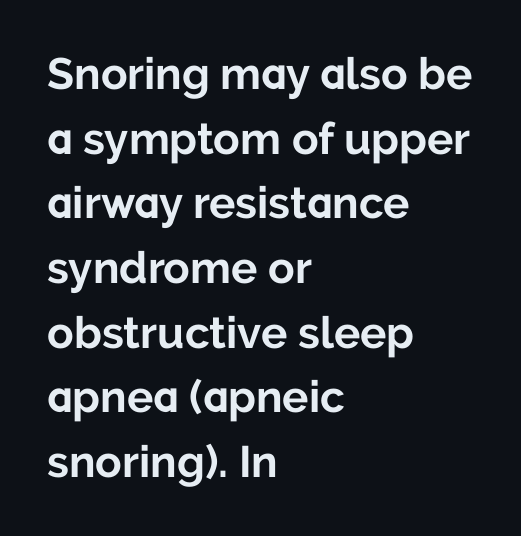
Q: Is the text bold? A: Yes.
Q: Is the text italic (slanted)? A: No, it is upright.
Q: Is the typeface a serif or a sans-serif typeface? A: Sans-serif.
Q: Is the text underlined? A: No.
Q: How is the paragraph aligned? A: Left-aligned.
Q: Is the spacing between letters normal or unusually wide? A: Normal.
Q: Is the spacing between lines tight, normal or loose? A: Normal.
Q: Width (condensed, normal, or wide)? A: Normal.
Q: Stroke contrast? A: Low.
Q: x-height? A: Medium.
Q: Monospaced? A: No.
